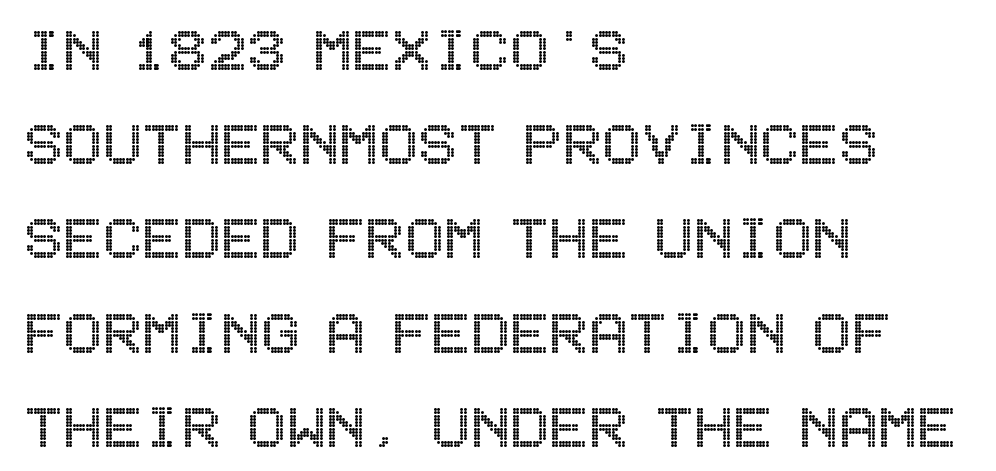
Q: Is the text italic (slanted)? A: No, it is upright.
Q: Is the text underlined? A: No.
Q: How is the paragraph aligned? A: Left-aligned.
Q: Is the spacing between letters normal or unusually wide? A: Normal.
Q: Is the spacing between lines tight, normal or loose? A: Normal.
Q: Width (condensed, normal, or wide)? A: Condensed.
Q: x-height? A: Large.
